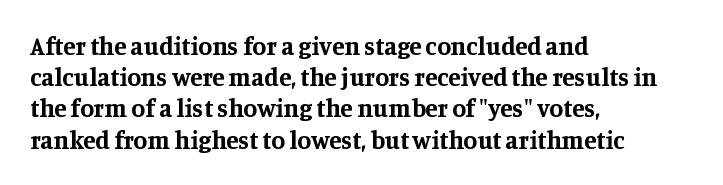
Q: Is the text bold? A: Yes.
Q: Is the text italic (slanted)? A: No, it is upright.
Q: Is the text underlined? A: No.
Q: How is the paragraph aligned? A: Left-aligned.
Q: Is the spacing between letters normal or unusually wide? A: Normal.
Q: Is the spacing between lines tight, normal or loose? A: Normal.
